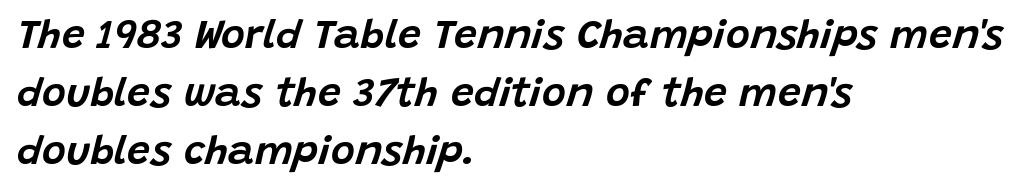
{"italic": "yes", "lean": "right", "slant_degrees": 15, "width": "normal", "stroke_contrast": "low", "x_height": "large", "monospaced": "no", "underline": "no", "align": "left", "line_spacing": "normal", "line_spacing_ratio": 1.42, "letter_spacing": "normal", "letter_spacing_em": 0.0, "glyph_px": 41}
